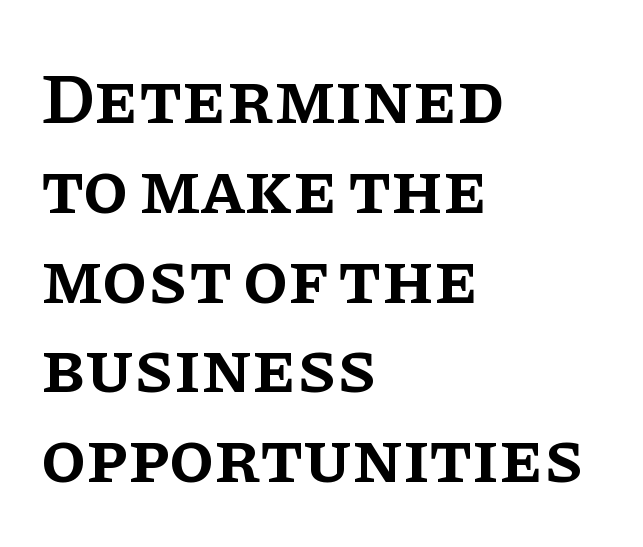
The image shows 73 px semibold serif type, upright; set left-aligned, line spacing 1.23x, normal letter spacing, not underlined; low stroke contrast and a large x-height.
